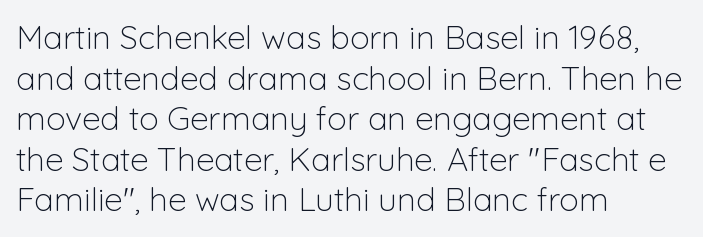
The image shows 33 px light sans-serif type, upright; set left-aligned, line spacing 1.23x, normal letter spacing, not underlined; low stroke contrast and a medium x-height.
